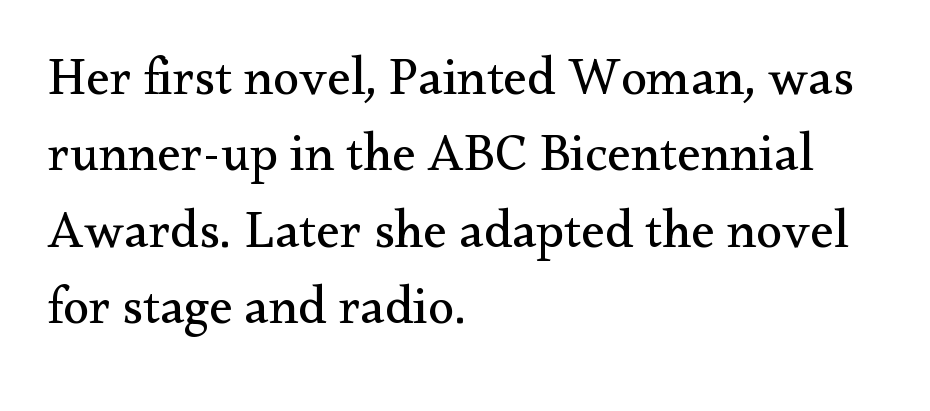
Q: Is the text bold? A: No.
Q: Is the text italic (slanted)? A: No, it is upright.
Q: Is the typeface a serif or a sans-serif typeface? A: Serif.
Q: Is the text underlined? A: No.
Q: How is the paragraph aligned? A: Left-aligned.
Q: Is the spacing between letters normal or unusually wide? A: Normal.
Q: Is the spacing between lines tight, normal or loose? A: Normal.
Q: Width (condensed, normal, or wide)? A: Normal.
Q: Stroke contrast? A: Medium.
Q: x-height? A: Small.
Q: Monospaced? A: No.
